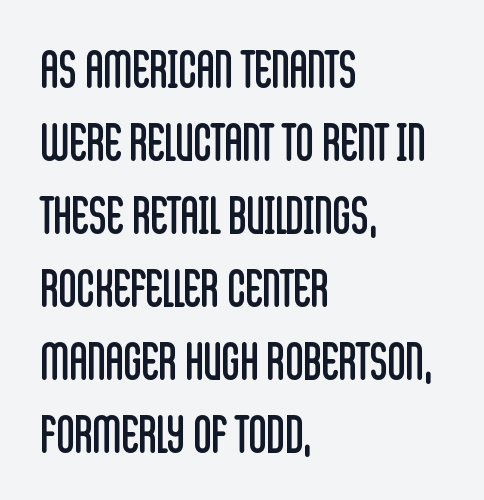
Q: Is the text bold? A: No.
Q: Is the text italic (slanted)? A: No, it is upright.
Q: Is the typeface a serif or a sans-serif typeface? A: Sans-serif.
Q: Is the text underlined? A: No.
Q: How is the paragraph aligned? A: Left-aligned.
Q: Is the spacing between letters normal or unusually wide? A: Normal.
Q: Is the spacing between lines tight, normal or loose? A: Normal.
Q: Width (condensed, normal, or wide)? A: Condensed.
Q: Stroke contrast? A: Low.
Q: x-height? A: Large.
Q: Monospaced? A: No.
